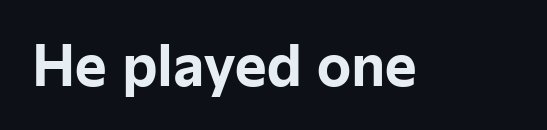
Q: Is the text bold? A: Yes.
Q: Is the text italic (slanted)? A: No, it is upright.
Q: Is the typeface a serif or a sans-serif typeface? A: Sans-serif.
Q: Is the text underlined? A: No.
Q: Is the spacing between letters normal or unusually wide? A: Normal.
Q: Width (condensed, normal, or wide)? A: Normal.
Q: Stroke contrast? A: Low.
Q: x-height? A: Medium.
Q: Monospaced? A: No.
